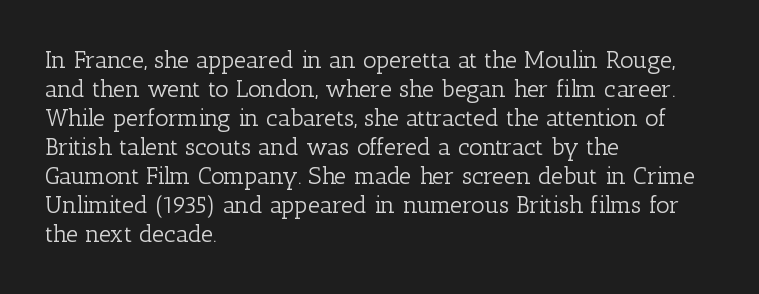
The strokes carry an ordinary text weight at most. Default kerning and tracking; the words read as compact shapes. The gap between lines stays unmarked. Does the lettering tilt? It doesn't — this is upright.
